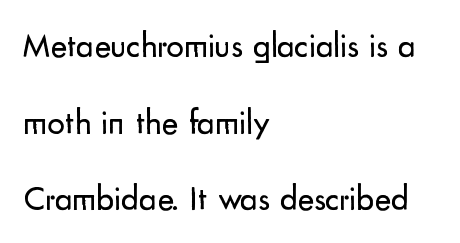
The image shows 35 px regular-weight sans-serif type, upright; set left-aligned, loose line spacing (2.19x), normal letter spacing, not underlined; low stroke contrast and a small x-height.
